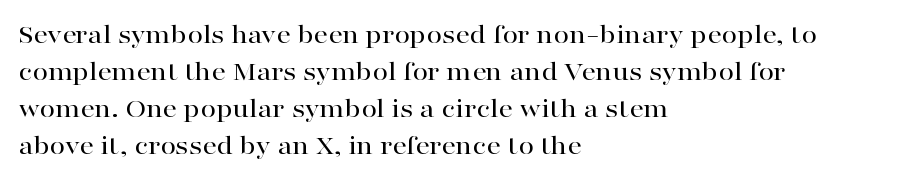
{"serif": "yes", "italic": "no", "width": "wide", "stroke_contrast": "high", "x_height": "medium", "monospaced": "no", "underline": "no", "align": "left", "line_spacing": "normal", "line_spacing_ratio": 1.32, "letter_spacing": "normal", "letter_spacing_em": 0.0, "glyph_px": 28}
